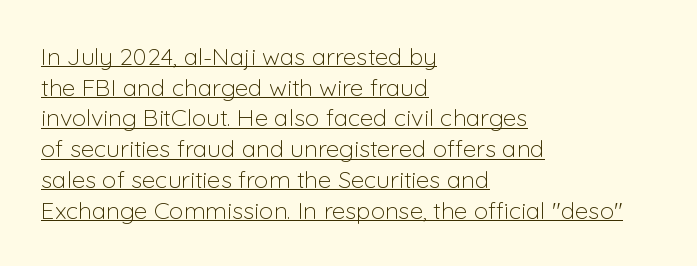
Which margin do the lines hug? The left one — the right edge is uneven. Normally led — the rows are evenly, conventionally spaced. It's the straight-up-and-down kind of type. This reads as an unemphasized weight, regular at the heaviest. Like a heading marked for emphasis, these lines bear an underscore.
